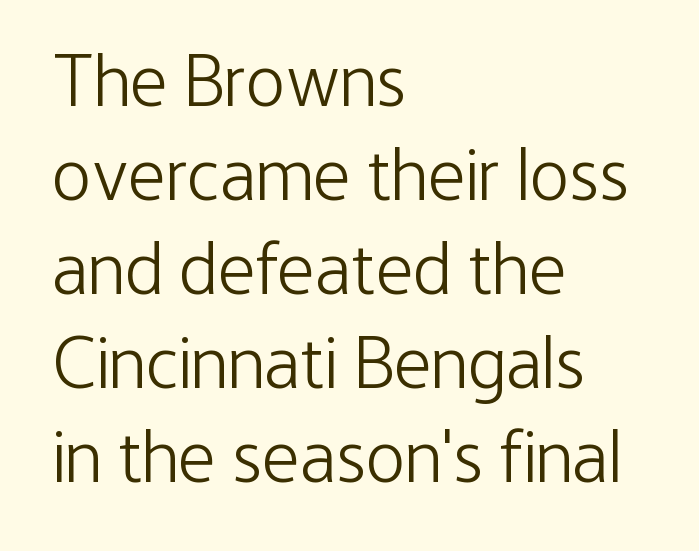
Weight: not bold — regular or lighter. Note the varied advance widths — an 'i' is clearly narrower than an 'm'. Type style note: lacks serifs. Posture: vertical.
